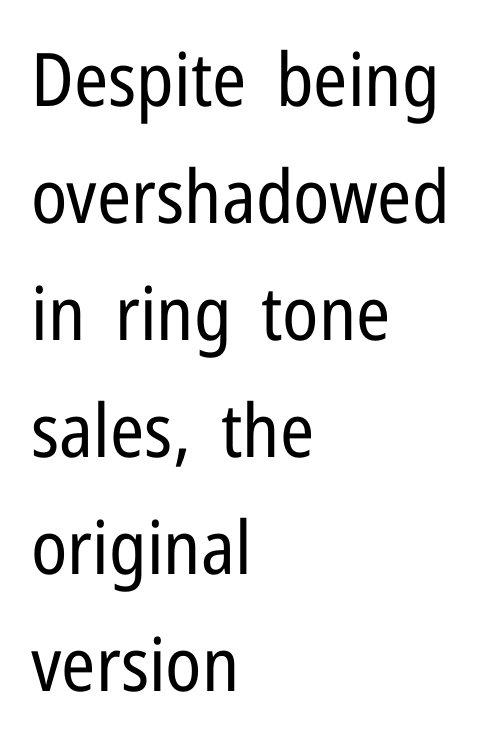
The image shows 74 px regular-weight, condensed sans-serif type, upright; set left-aligned, normal line spacing (1.58x), normal letter spacing, not underlined; low stroke contrast and a medium x-height.
